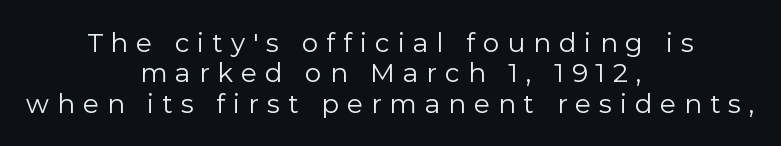
Q: Is the text bold? A: No.
Q: Is the text italic (slanted)? A: No, it is upright.
Q: Is the text underlined? A: No.
Q: How is the paragraph aligned? A: Centered.
Q: Is the spacing between letters normal or unusually wide? A: Unusually wide.
